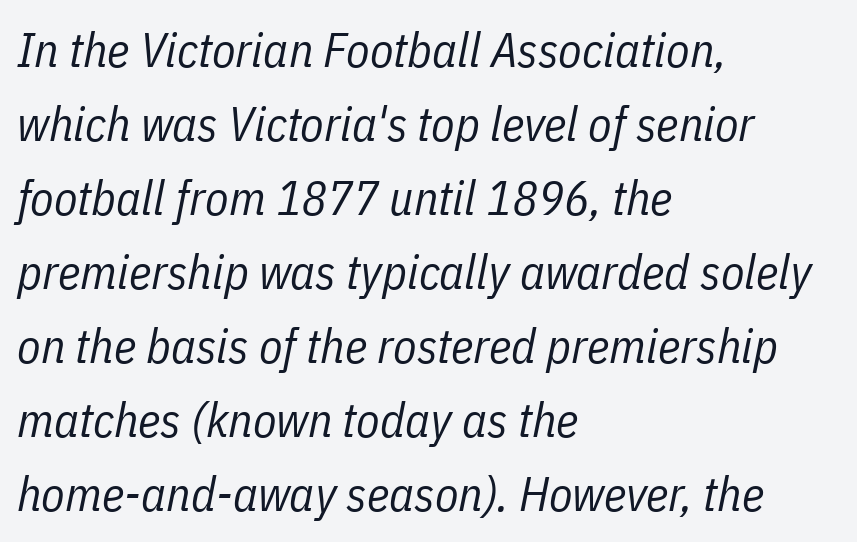
{"italic": "yes", "lean": "right", "slant_degrees": 11, "bold": "no", "weight": "regular", "width": "condensed", "stroke_contrast": "low", "x_height": "medium", "monospaced": "no", "underline": "no", "align": "left", "line_spacing": "normal", "line_spacing_ratio": 1.54, "letter_spacing": "normal", "letter_spacing_em": 0.0, "glyph_px": 48}
